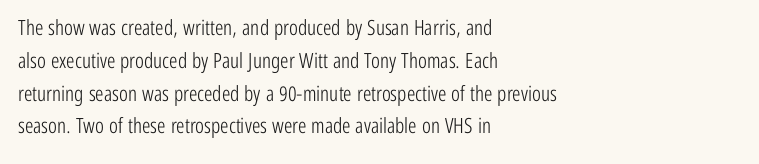
{"italic": "no", "bold": "no", "underline": "no", "align": "left", "line_spacing": "normal", "line_spacing_ratio": 1.56, "letter_spacing": "normal", "letter_spacing_em": 0.0, "glyph_px": 21}
